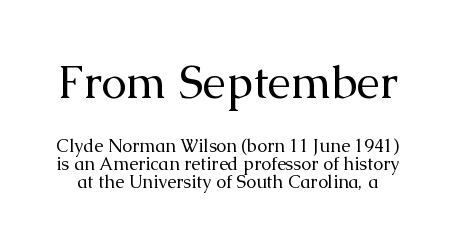
Q: Is the text bold? A: No.
Q: Is the text italic (slanted)? A: No, it is upright.
Q: Is the typeface a serif or a sans-serif typeface? A: Serif.
Q: Is the text underlined? A: No.
Q: Is the spacing between letters normal or unusually wide? A: Normal.
Q: Is the spacing between lines tight, normal or loose? A: Tight.
Q: Which block of text is set in a larger size, the first (top) or the second (bottom)? A: The first (top) one.
Q: Width (condensed, normal, or wide)? A: Normal.
Q: Stroke contrast? A: Medium.
Q: x-height? A: Medium.
Q: Monospaced? A: No.
